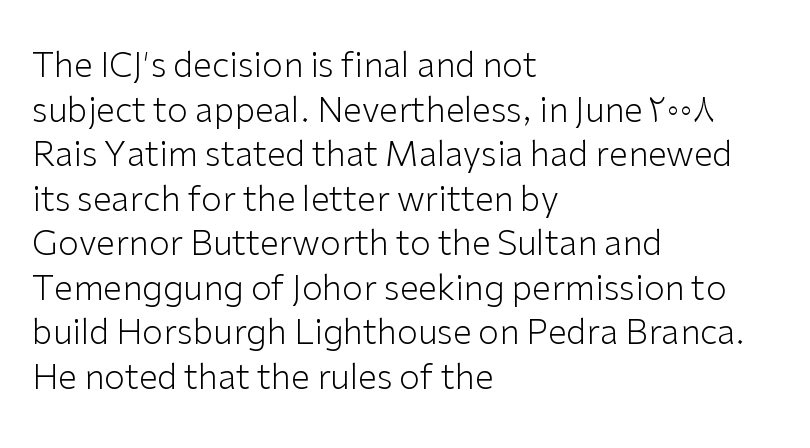
Honestly, there is no underline to notice here at all. A typesetter would label this face a sans. Honestly, the row spacing looks completely unremarkable. Think of a printed novel: that variable character pitch is what you see here. This rendering uses left alignment, leaving the right contour irregular. Counters stay open thanks to moderate or lighter strokes.
